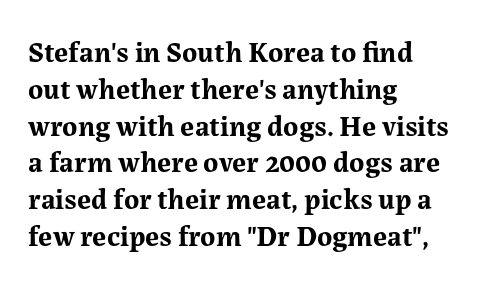
Q: Is the text bold? A: Yes.
Q: Is the text italic (slanted)? A: No, it is upright.
Q: Is the typeface a serif or a sans-serif typeface? A: Serif.
Q: Is the text underlined? A: No.
Q: How is the paragraph aligned? A: Left-aligned.
Q: Is the spacing between letters normal or unusually wide? A: Normal.
Q: Is the spacing between lines tight, normal or loose? A: Normal.
Q: Width (condensed, normal, or wide)? A: Normal.
Q: Stroke contrast? A: Medium.
Q: x-height? A: Medium.
Q: Monospaced? A: No.
